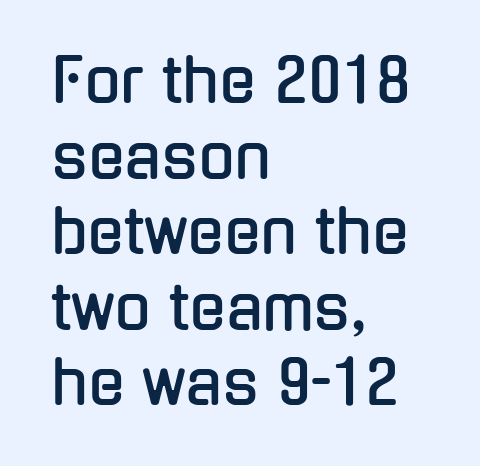
Is this a fixed-width face? No — the glyphs have proportional, varying widths. This rendering uses left alignment, leaving the right contour irregular. Each word holds together tightly as a unit, with standard inter-letter gaps. The designer went with a sans here, leaving each stem footless. The designer left line spacing at the default. The string is rendered with underlining switched off.
